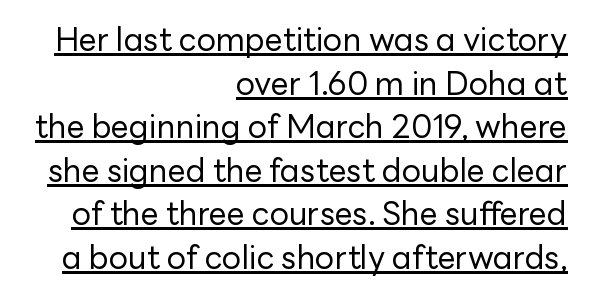
Q: Is the text bold? A: No.
Q: Is the text italic (slanted)? A: No, it is upright.
Q: Is the typeface a serif or a sans-serif typeface? A: Sans-serif.
Q: Is the text underlined? A: Yes.
Q: How is the paragraph aligned? A: Right-aligned.
Q: Is the spacing between letters normal or unusually wide? A: Normal.
Q: Is the spacing between lines tight, normal or loose? A: Normal.
Q: Width (condensed, normal, or wide)? A: Normal.
Q: Stroke contrast? A: Low.
Q: x-height? A: Medium.
Q: Monospaced? A: No.
